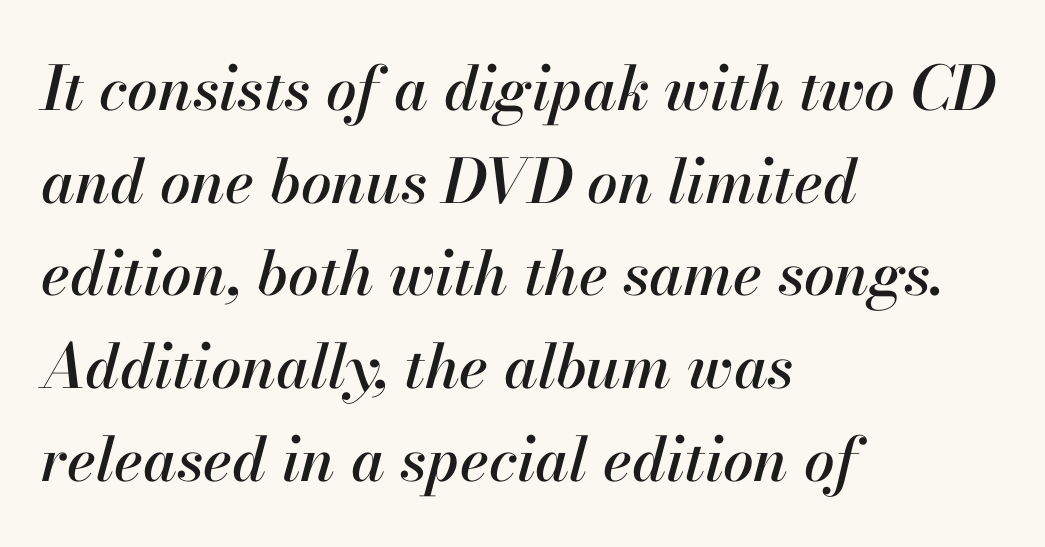
The image shows 61 px text type, italic (leaning right); set left-aligned, normal line spacing (1.52x), normal letter spacing, not underlined; high stroke contrast and a small x-height.
